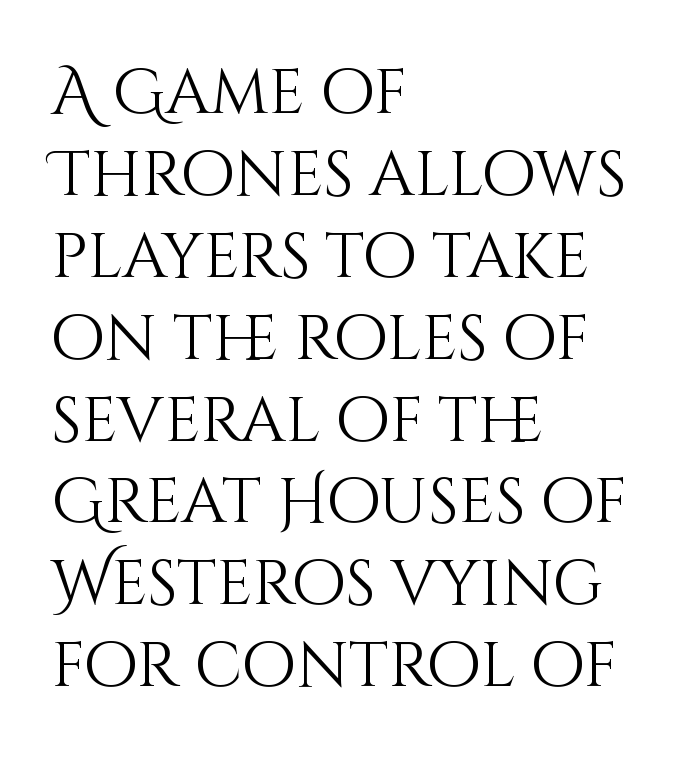
Q: Is the text bold? A: No.
Q: Is the text italic (slanted)? A: No, it is upright.
Q: Is the text underlined? A: No.
Q: How is the paragraph aligned? A: Left-aligned.
Q: Is the spacing between letters normal or unusually wide? A: Normal.
Q: Is the spacing between lines tight, normal or loose? A: Normal.
Q: Width (condensed, normal, or wide)? A: Normal.
Q: Stroke contrast? A: Medium.
Q: x-height? A: Large.
Q: Monospaced? A: No.
